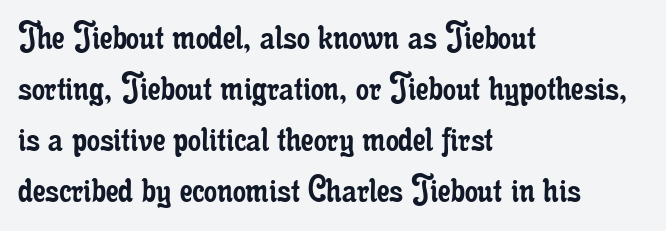
{"serif": "yes", "italic": "no", "bold": "no", "weight": "regular", "width": "condensed", "stroke_contrast": "low", "x_height": "small", "monospaced": "no", "underline": "no", "align": "left", "line_spacing_ratio": 1.24, "letter_spacing": "normal", "letter_spacing_em": 0.0, "glyph_px": 41}
